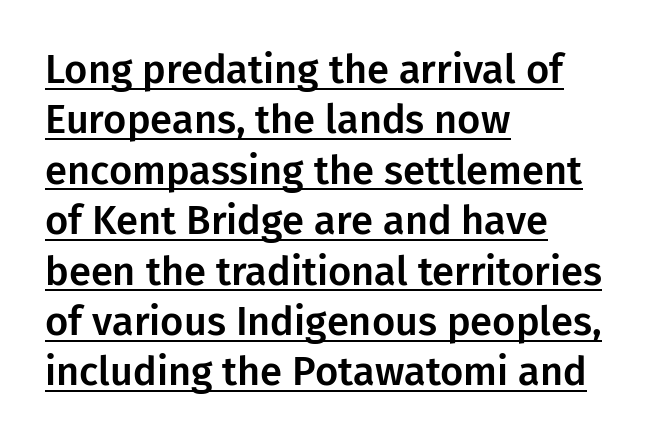
Q: Is the text italic (slanted)? A: No, it is upright.
Q: Is the typeface a serif or a sans-serif typeface? A: Sans-serif.
Q: Is the text underlined? A: Yes.
Q: How is the paragraph aligned? A: Left-aligned.
Q: Is the spacing between letters normal or unusually wide? A: Normal.
Q: Is the spacing between lines tight, normal or loose? A: Normal.
Q: Width (condensed, normal, or wide)? A: Normal.
Q: Stroke contrast? A: Low.
Q: x-height? A: Medium.
Q: Monospaced? A: No.
